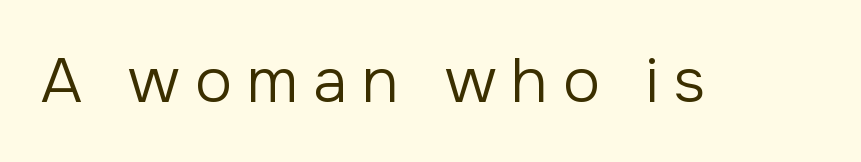
{"serif": "no", "italic": "no", "bold": "no", "weight": "regular", "width": "normal", "stroke_contrast": "low", "x_height": "medium", "monospaced": "no", "underline": "no", "letter_spacing": "wide", "letter_spacing_em": 0.24, "glyph_px": 62}
